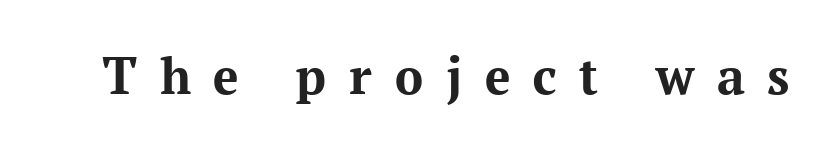
{"serif": "yes", "italic": "no", "bold": "yes", "weight": "bold", "width": "normal", "stroke_contrast": "medium", "x_height": "medium", "monospaced": "no", "underline": "no", "letter_spacing": "wide", "letter_spacing_em": 0.39, "glyph_px": 56}
